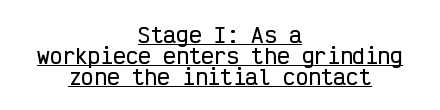
{"italic": "no", "underline": "yes", "align": "center", "line_spacing": "tight", "line_spacing_ratio": 1.0, "letter_spacing": "normal", "letter_spacing_em": 0.0, "glyph_px": 21}
